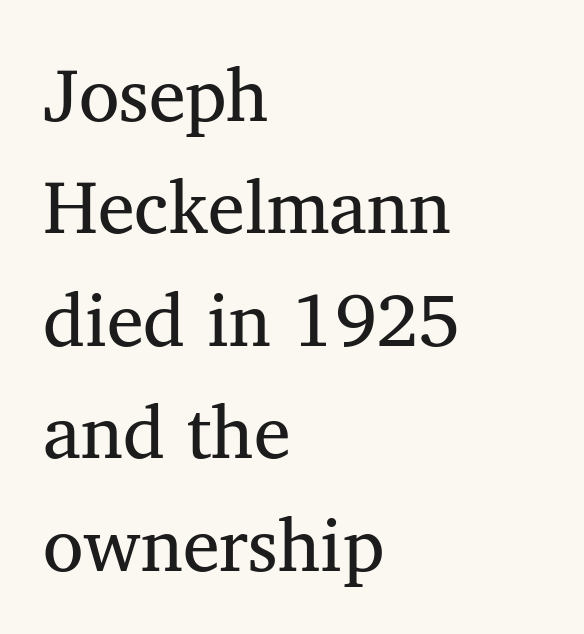
{"serif": "yes", "italic": "no", "bold": "no", "weight": "regular", "width": "normal", "stroke_contrast": "medium", "x_height": "medium", "monospaced": "no", "underline": "no", "align": "left", "line_spacing": "normal", "line_spacing_ratio": 1.52, "letter_spacing": "normal", "letter_spacing_em": 0.0, "glyph_px": 74}
